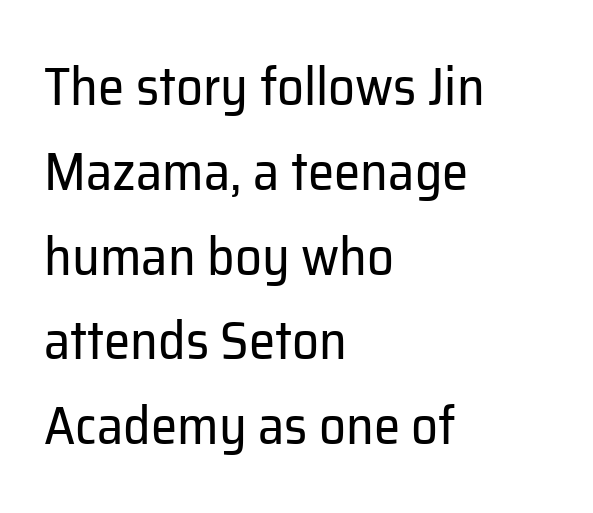
This is not heavy type; no bold has been used. It's the straight-up-and-down kind of type. What stands out about the letter spacing? Nothing — it is the standard amount. Spacing verdict: proportional, widths tailored to each character. Nobody drew a line under any word here. Unlike a traditional serif, this face leaves its strokes unadorned.
